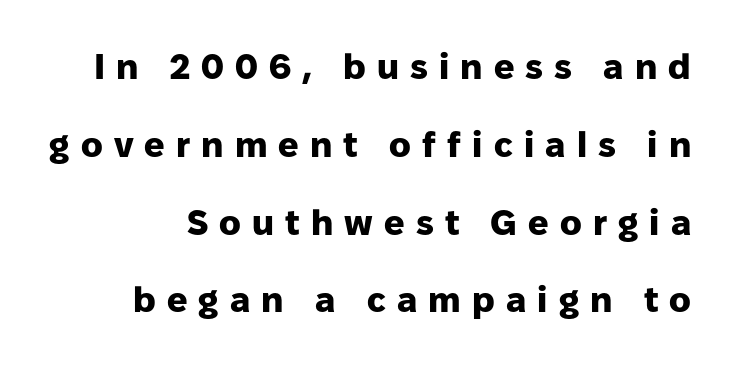
{"serif": "no", "italic": "no", "bold": "yes", "weight": "heavy", "width": "normal", "stroke_contrast": "low", "x_height": "medium", "monospaced": "no", "underline": "no", "line_spacing": "loose", "line_spacing_ratio": 2.16, "letter_spacing": "wide", "letter_spacing_em": 0.31, "glyph_px": 36}
